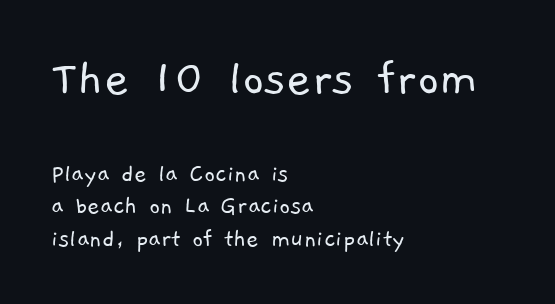
Q: Is the text bold? A: No.
Q: Is the typeface a serif or a sans-serif typeface? A: Sans-serif.
Q: Is the text underlined? A: No.
Q: How is the paragraph aligned? A: Left-aligned.
Q: Is the spacing between letters normal or unusually wide? A: Normal.
Q: Which block of text is set in a larger size, the first (top) or the second (bottom)? A: The first (top) one.
Q: Width (condensed, normal, or wide)? A: Normal.
Q: Stroke contrast? A: Low.
Q: x-height? A: Medium.
Q: Monospaced? A: No.
